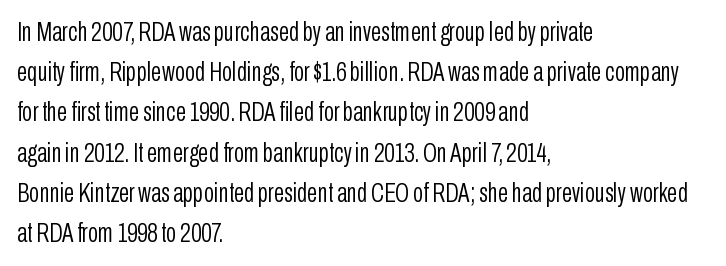
Q: Is the text bold? A: No.
Q: Is the text italic (slanted)? A: No, it is upright.
Q: Is the text underlined? A: No.
Q: How is the paragraph aligned? A: Left-aligned.
Q: Is the spacing between letters normal or unusually wide? A: Normal.
Q: Is the spacing between lines tight, normal or loose? A: Normal.
